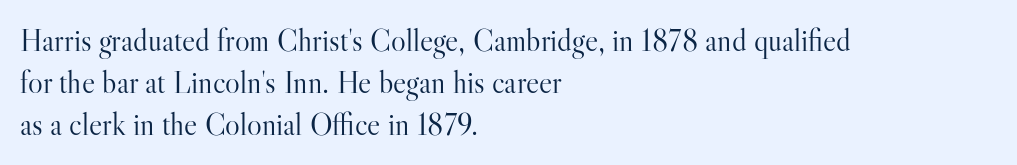
The image shows 31 px light serif type, upright; set left-aligned, normal line spacing (1.36x), normal letter spacing, not underlined; high stroke contrast and a small x-height.
